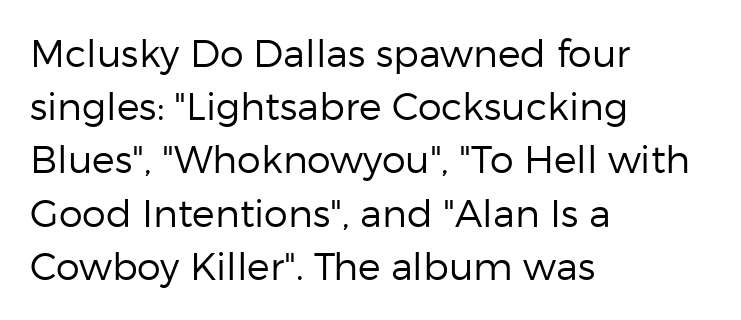
{"serif": "no", "italic": "no", "bold": "no", "weight": "regular", "width": "normal", "stroke_contrast": "low", "x_height": "medium", "monospaced": "no", "underline": "no", "align": "left", "line_spacing": "normal", "line_spacing_ratio": 1.4, "letter_spacing": "normal", "letter_spacing_em": 0.0, "glyph_px": 38}
